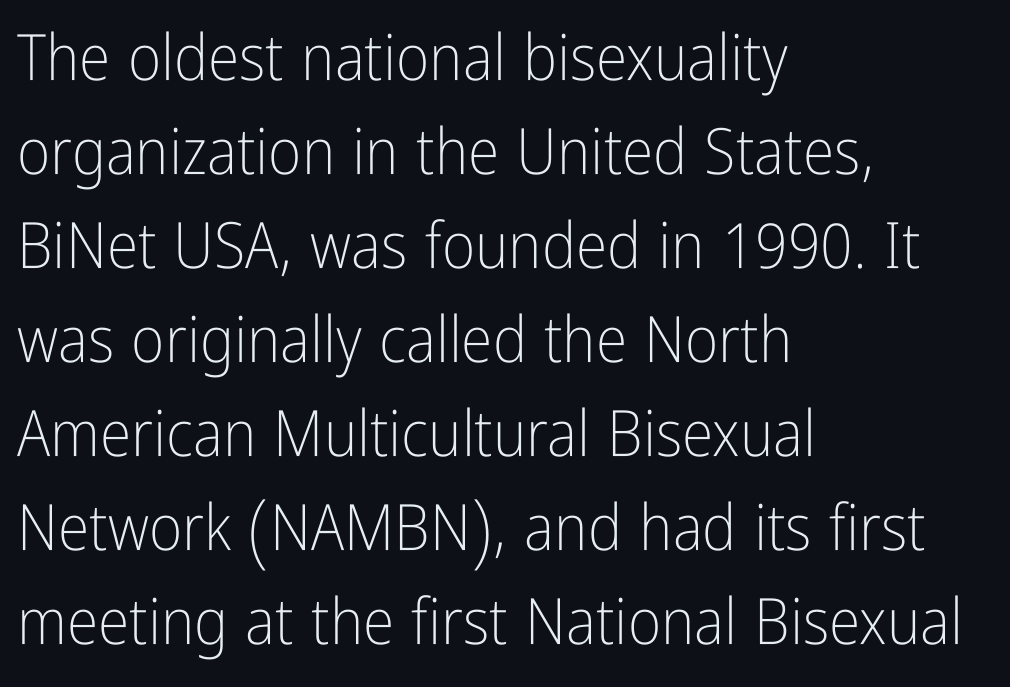
{"serif": "no", "italic": "no", "bold": "no", "weight": "light", "width": "condensed", "stroke_contrast": "low", "x_height": "medium", "monospaced": "no", "underline": "no", "align": "left", "line_spacing": "normal", "line_spacing_ratio": 1.47, "letter_spacing": "normal", "letter_spacing_em": 0.0, "glyph_px": 64}
